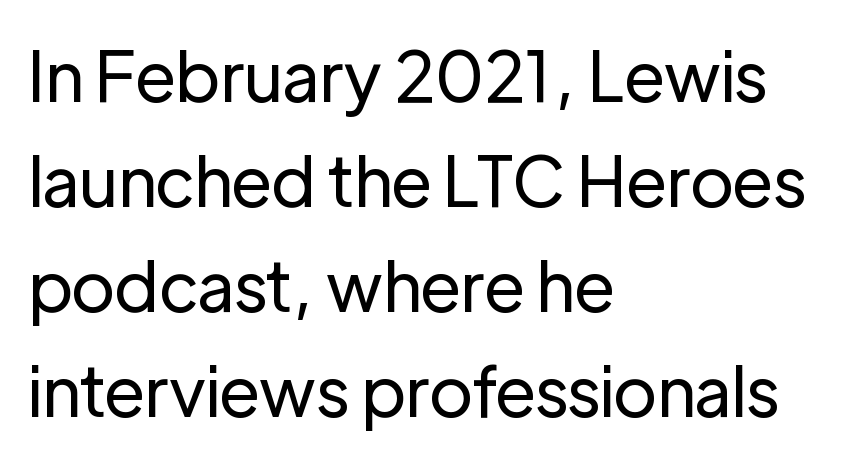
Q: Is the text bold? A: No.
Q: Is the text italic (slanted)? A: No, it is upright.
Q: Is the typeface a serif or a sans-serif typeface? A: Sans-serif.
Q: Is the text underlined? A: No.
Q: How is the paragraph aligned? A: Left-aligned.
Q: Is the spacing between letters normal or unusually wide? A: Normal.
Q: Is the spacing between lines tight, normal or loose? A: Normal.
Q: Width (condensed, normal, or wide)? A: Normal.
Q: Stroke contrast? A: Low.
Q: x-height? A: Medium.
Q: Monospaced? A: No.
